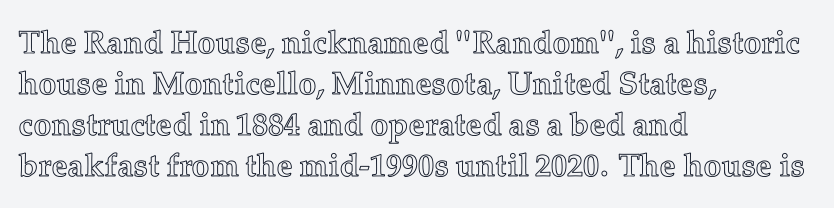
{"italic": "no", "width": "normal", "x_height": "medium", "monospaced": "no", "underline": "no", "align": "left", "line_spacing": "normal", "line_spacing_ratio": 1.28, "letter_spacing": "normal", "letter_spacing_em": 0.0, "glyph_px": 32}
